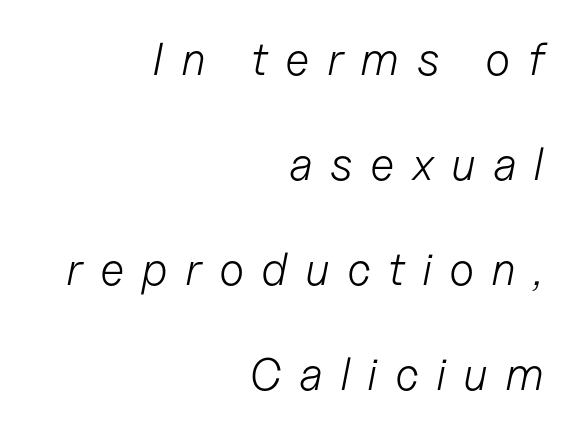
{"italic": "yes", "lean": "right", "slant_degrees": 11, "bold": "no", "weight": "light", "width": "normal", "stroke_contrast": "low", "x_height": "medium", "monospaced": "no", "underline": "no", "align": "right", "line_spacing": "loose", "line_spacing_ratio": 2.28, "letter_spacing": "wide", "letter_spacing_em": 0.37, "glyph_px": 46}
